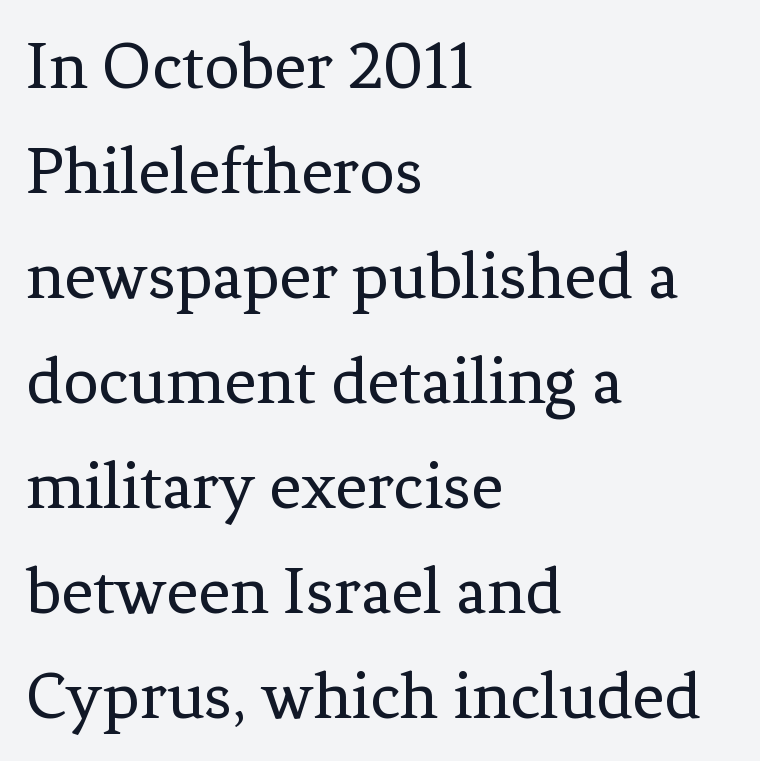
{"serif": "yes", "italic": "no", "bold": "no", "weight": "regular", "width": "normal", "stroke_contrast": "low", "x_height": "medium", "monospaced": "no", "underline": "no", "align": "left", "line_spacing": "normal", "line_spacing_ratio": 1.5, "letter_spacing": "normal", "letter_spacing_em": 0.0, "glyph_px": 70}
